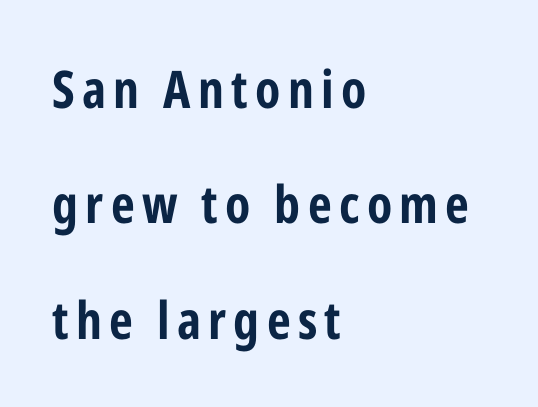
Proportional: the letters do not fall into vertical columns. The space directly below the letters is spotless. Students, this is bold: see how much ink each stroke carries. Does the leading feel generous? Absolutely, it's lavish. The glyphs in this specimen are sans serif. Characters remain perfectly vertical along every line.
